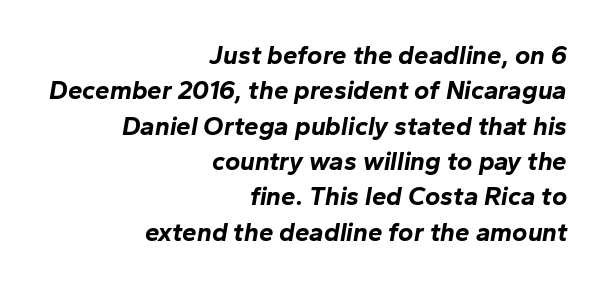
The image shows 26 px bold type, italic (leaning right); set right-aligned, normal line spacing (1.36x), normal letter spacing, not underlined.
